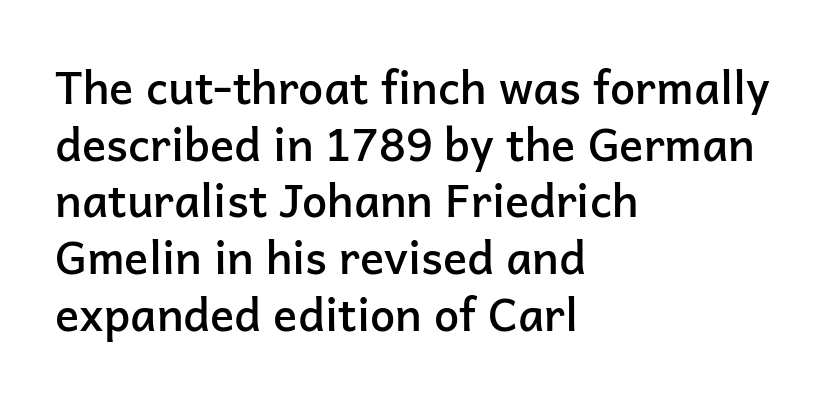
{"serif": "no", "italic": "no", "bold": "semi", "weight": "semibold", "width": "normal", "stroke_contrast": "low", "x_height": "medium", "monospaced": "no", "underline": "no", "align": "left", "line_spacing": "normal", "line_spacing_ratio": 1.26, "letter_spacing": "normal", "letter_spacing_em": 0.0, "glyph_px": 45}
